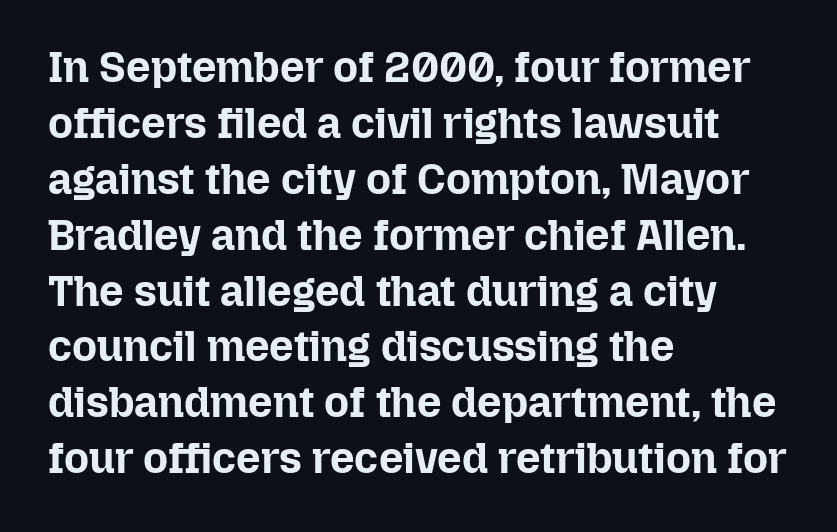
Rule under the text: the space is simply empty. Is this a fixed-width face? No — the glyphs have proportional, varying widths. Designer's note — italics off, roman on. This rendering leaves character spacing at its baseline value. If you drew a ruler down the left edge, every line would touch it. Compared with an ordinary text face, these strokes are far heavier — a full bold.
